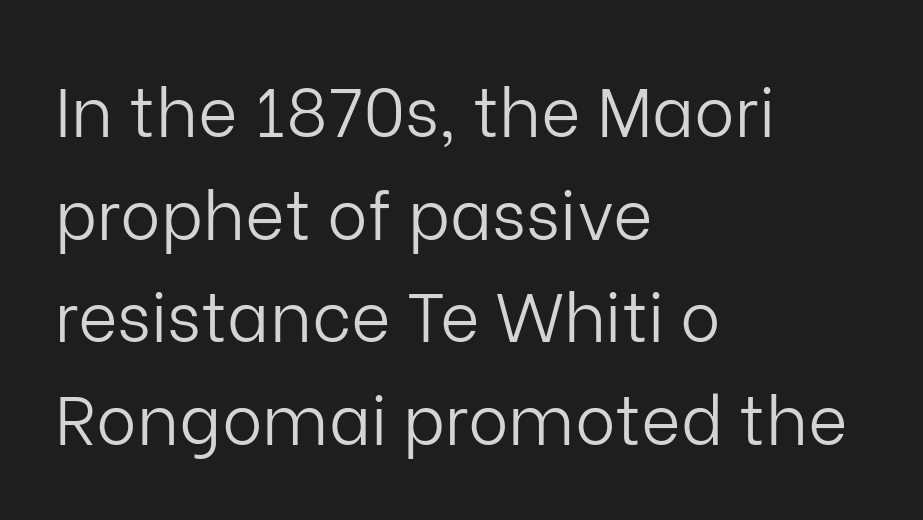
{"serif": "no", "italic": "no", "bold": "no", "weight": "light", "width": "normal", "stroke_contrast": "low", "x_height": "medium", "monospaced": "no", "underline": "no", "align": "left", "line_spacing": "normal", "line_spacing_ratio": 1.51, "letter_spacing": "normal", "letter_spacing_em": 0.0, "glyph_px": 68}
